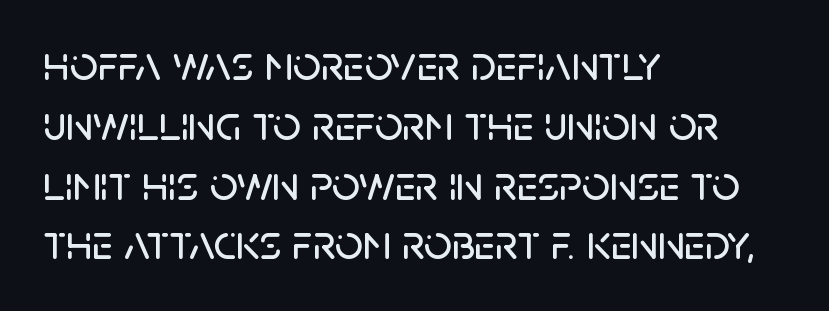
Q: Is the text italic (slanted)? A: No, it is upright.
Q: Is the typeface a serif or a sans-serif typeface? A: Sans-serif.
Q: Is the text underlined? A: No.
Q: How is the paragraph aligned? A: Left-aligned.
Q: Is the spacing between letters normal or unusually wide? A: Normal.
Q: Width (condensed, normal, or wide)? A: Normal.
Q: Stroke contrast? A: Low.
Q: x-height? A: Large.
Q: Monospaced? A: No.
